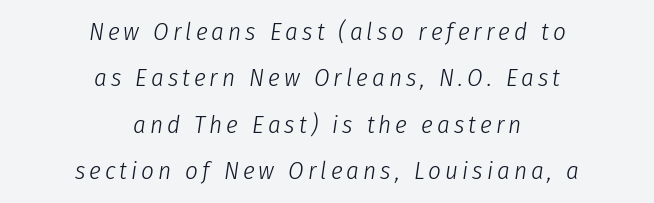
Only glyphs here, with clear space below each row. The letters look calm and open, with moderate or lighter stems. Reading down the block, each line starts at a different indent, mirrored at its end. There's an unmistakable incline to the writing here.
